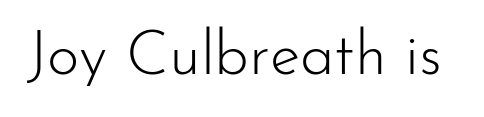
Q: Is the text bold? A: No.
Q: Is the text italic (slanted)? A: No, it is upright.
Q: Is the typeface a serif or a sans-serif typeface? A: Sans-serif.
Q: Is the text underlined? A: No.
Q: Is the spacing between letters normal or unusually wide? A: Normal.
Q: Width (condensed, normal, or wide)? A: Normal.
Q: Stroke contrast? A: Low.
Q: x-height? A: Small.
Q: Monospaced? A: No.
